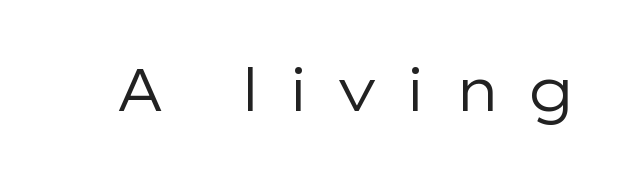
The image shows 60 px regular-weight, wide sans-serif type, upright; set unusually wide letter spacing (+0.42 em), not underlined; low stroke contrast and a medium x-height.
